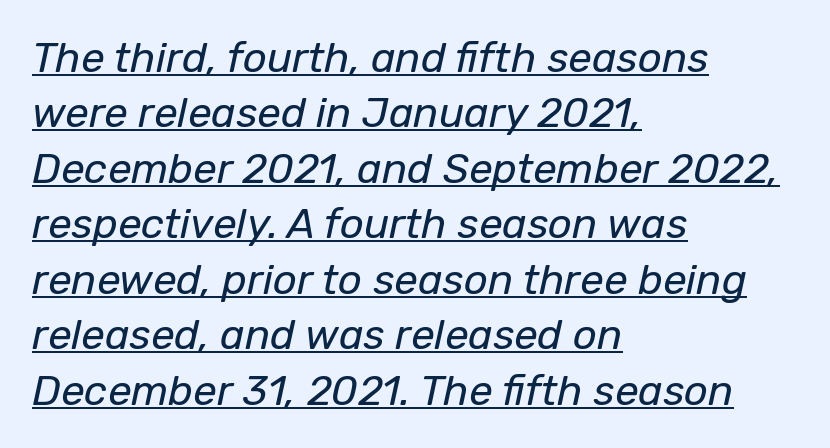
{"italic": "yes", "lean": "right", "slant_degrees": 12, "bold": "no", "weight": "regular", "width": "normal", "stroke_contrast": "low", "x_height": "medium", "monospaced": "no", "underline": "yes", "align": "left", "line_spacing": "normal", "line_spacing_ratio": 1.32, "letter_spacing": "normal", "letter_spacing_em": 0.0, "glyph_px": 42}
